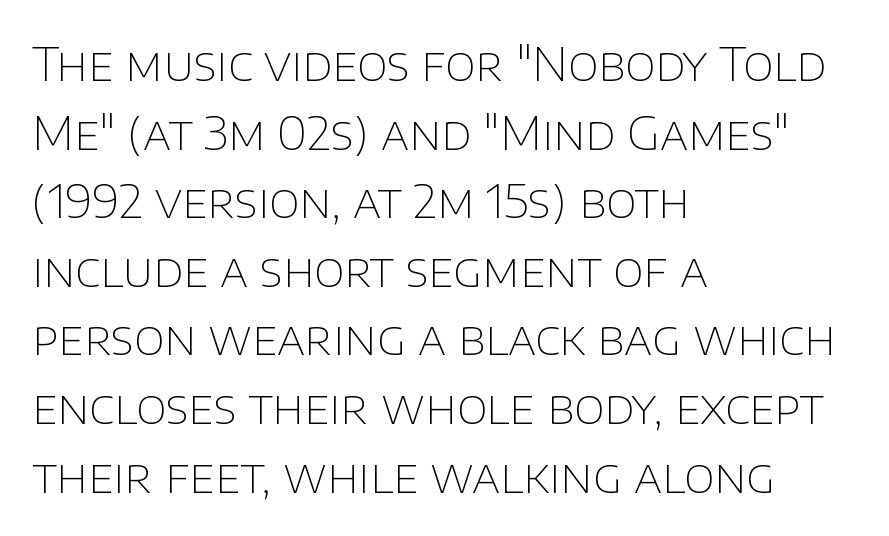
Q: Is the text bold? A: No.
Q: Is the text italic (slanted)? A: No, it is upright.
Q: Is the typeface a serif or a sans-serif typeface? A: Sans-serif.
Q: Is the text underlined? A: No.
Q: How is the paragraph aligned? A: Left-aligned.
Q: Is the spacing between letters normal or unusually wide? A: Normal.
Q: Is the spacing between lines tight, normal or loose? A: Normal.
Q: Width (condensed, normal, or wide)? A: Normal.
Q: Stroke contrast? A: Low.
Q: x-height? A: Large.
Q: Monospaced? A: No.
